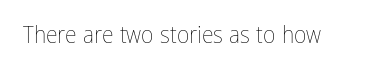
Q: Is the text bold? A: No.
Q: Is the text italic (slanted)? A: No, it is upright.
Q: Is the text underlined? A: No.
Q: Is the spacing between letters normal or unusually wide? A: Normal.
